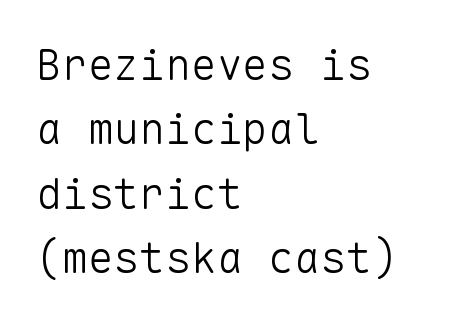
The image shows 43 px light sans-serif type, upright, monospaced; set left-aligned, normal line spacing (1.5x), normal letter spacing, not underlined; low stroke contrast and a medium x-height.
